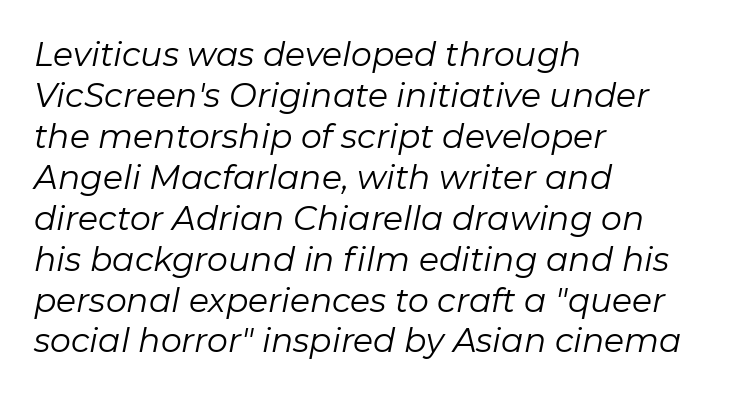
Q: Is the text bold? A: No.
Q: Is the text italic (slanted)? A: Yes, it leans right by about 11 degrees.
Q: Is the text underlined? A: No.
Q: How is the paragraph aligned? A: Left-aligned.
Q: Is the spacing between letters normal or unusually wide? A: Normal.
Q: Width (condensed, normal, or wide)? A: Normal.
Q: Stroke contrast? A: Low.
Q: x-height? A: Medium.
Q: Monospaced? A: No.
